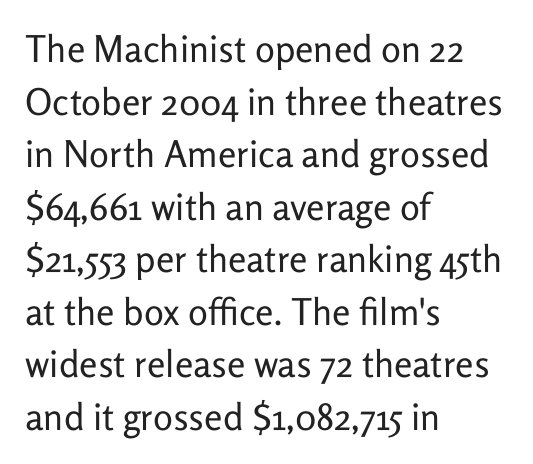
{"serif": "no", "italic": "no", "bold": "no", "weight": "regular", "width": "normal", "stroke_contrast": "low", "x_height": "medium", "monospaced": "no", "underline": "no", "align": "left", "line_spacing": "normal", "line_spacing_ratio": 1.42, "letter_spacing": "normal", "letter_spacing_em": 0.0, "glyph_px": 37}
